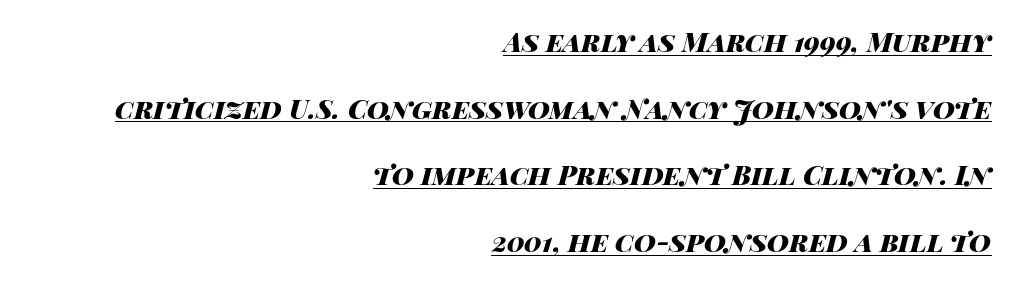
Q: Is the text bold? A: Yes.
Q: Is the text italic (slanted)? A: Yes, it leans right by about 14 degrees.
Q: Is the text underlined? A: Yes.
Q: How is the paragraph aligned? A: Right-aligned.
Q: Is the spacing between letters normal or unusually wide? A: Normal.
Q: Is the spacing between lines tight, normal or loose? A: Loose.
